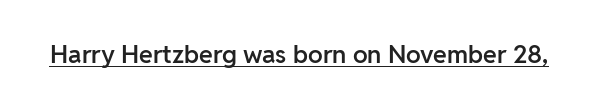
Q: Is the text bold? A: Semi-bold.
Q: Is the text italic (slanted)? A: No, it is upright.
Q: Is the text underlined? A: Yes.
Q: Is the spacing between letters normal or unusually wide? A: Normal.
